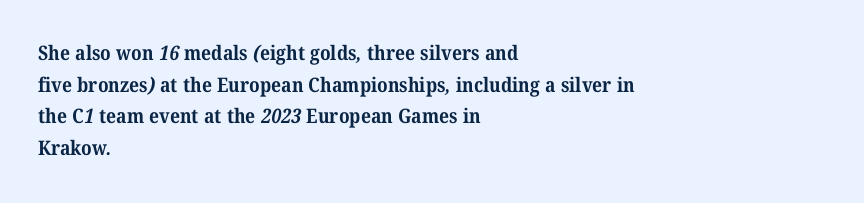
{"bold": "yes", "underline": "no", "align": "left", "line_spacing": "normal", "line_spacing_ratio": 1.58, "letter_spacing": "normal", "letter_spacing_em": 0.0, "glyph_px": 20}
